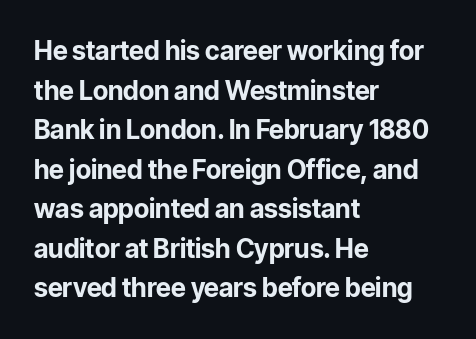
Q: Is the text bold? A: Yes.
Q: Is the text italic (slanted)? A: No, it is upright.
Q: Is the text underlined? A: No.
Q: How is the paragraph aligned? A: Left-aligned.
Q: Is the spacing between letters normal or unusually wide? A: Normal.
Q: Is the spacing between lines tight, normal or loose? A: Normal.
